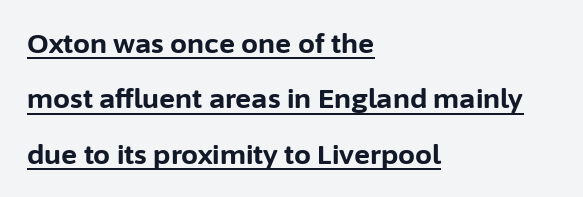
{"italic": "no", "bold": "yes", "underline": "yes", "align": "left", "line_spacing": "loose", "line_spacing_ratio": 2.05, "letter_spacing": "normal", "letter_spacing_em": 0.0, "glyph_px": 27}
